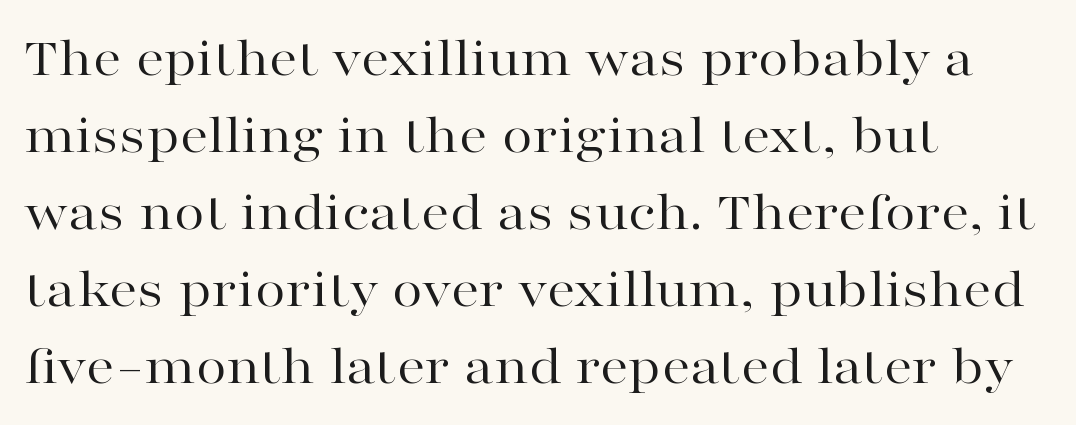
Q: Is the text bold? A: No.
Q: Is the text italic (slanted)? A: No, it is upright.
Q: Is the typeface a serif or a sans-serif typeface? A: Serif.
Q: Is the text underlined? A: No.
Q: How is the paragraph aligned? A: Left-aligned.
Q: Is the spacing between letters normal or unusually wide? A: Normal.
Q: Is the spacing between lines tight, normal or loose? A: Normal.
Q: Width (condensed, normal, or wide)? A: Wide.
Q: Stroke contrast? A: High.
Q: x-height? A: Medium.
Q: Monospaced? A: No.
